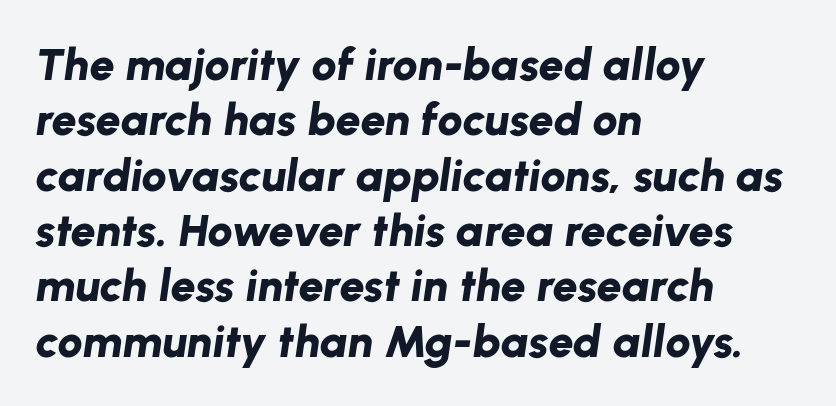
Q: Is the text bold? A: Yes.
Q: Is the text italic (slanted)? A: Yes, it leans right by about 8 degrees.
Q: Is the text underlined? A: No.
Q: How is the paragraph aligned? A: Left-aligned.
Q: Is the spacing between letters normal or unusually wide? A: Normal.
Q: Width (condensed, normal, or wide)? A: Normal.
Q: Stroke contrast? A: Low.
Q: x-height? A: Medium.
Q: Monospaced? A: No.
